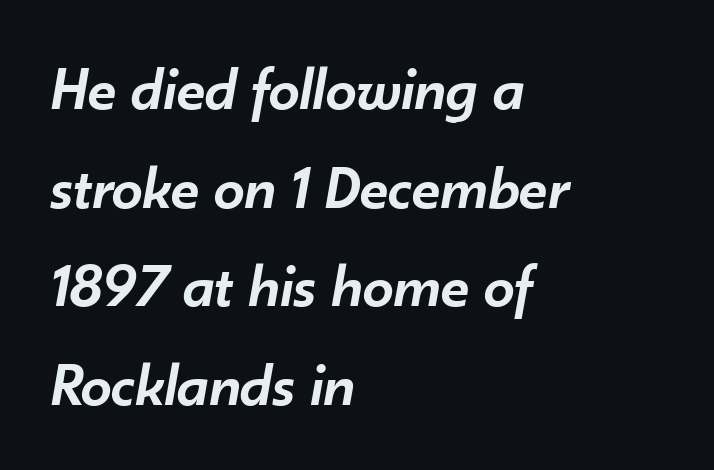
The image shows 62 px semibold type, italic (leaning right); set left-aligned, normal line spacing (1.59x), normal letter spacing, not underlined; low stroke contrast and a small x-height.
